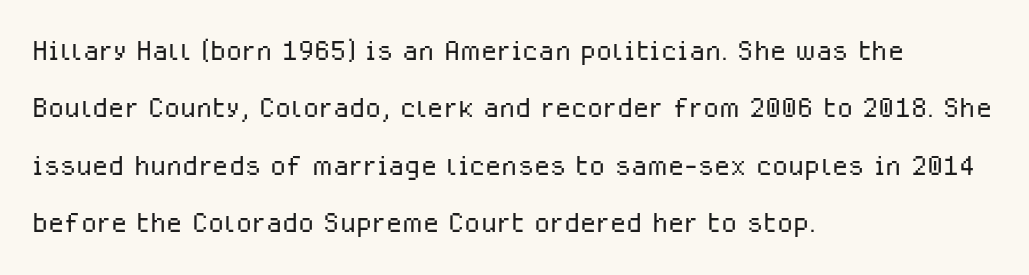
Descenders are the only things crossing below the line. Unlike a traditional serif, this face leaves its strokes unadorned. Every row of glyphs begins at an identical x-position on the left. The face used here is proportionally spaced, like ordinary book or web type.
